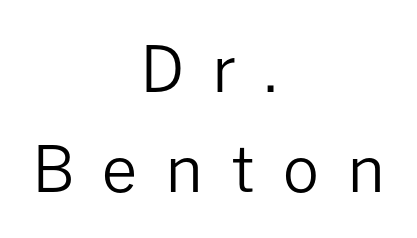
The image shows 63 px regular-weight sans-serif type, upright; set centered, normal line spacing (1.58x), unusually wide letter spacing (+0.44 em), not underlined; low stroke contrast and a medium x-height.
